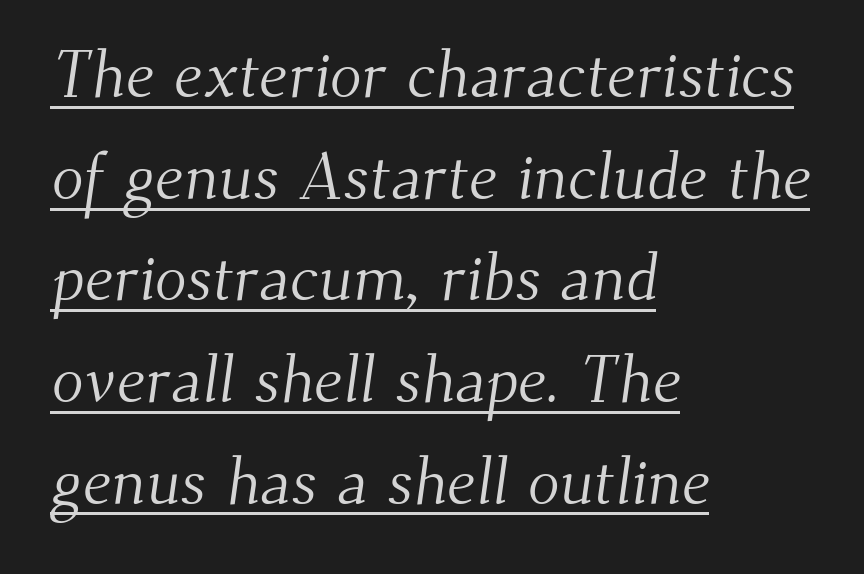
Q: Is the text bold? A: No.
Q: Is the typeface a serif or a sans-serif typeface? A: Serif.
Q: Is the text underlined? A: Yes.
Q: How is the paragraph aligned? A: Left-aligned.
Q: Is the spacing between letters normal or unusually wide? A: Normal.
Q: Is the spacing between lines tight, normal or loose? A: Normal.
Q: Width (condensed, normal, or wide)? A: Normal.
Q: Stroke contrast? A: Medium.
Q: x-height? A: Small.
Q: Monospaced? A: No.
